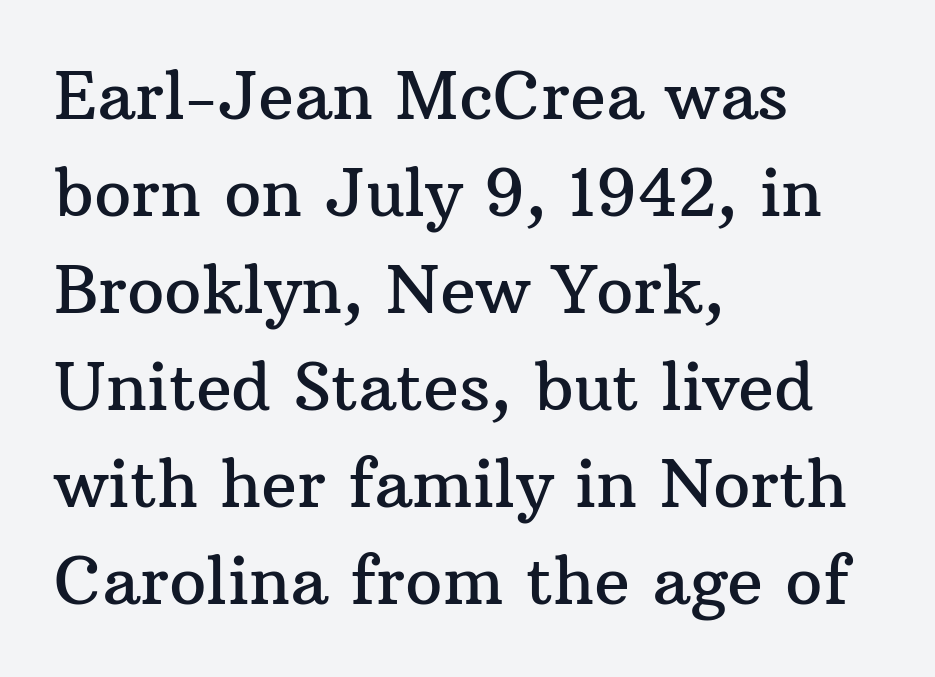
{"serif": "yes", "italic": "no", "width": "normal", "stroke_contrast": "medium", "x_height": "medium", "monospaced": "no", "underline": "no", "align": "left", "line_spacing": "normal", "line_spacing_ratio": 1.47, "letter_spacing": "normal", "letter_spacing_em": 0.0, "glyph_px": 66}
